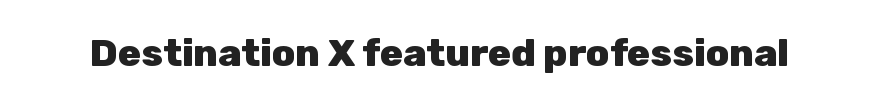
Q: Is the text bold? A: Yes.
Q: Is the text italic (slanted)? A: No, it is upright.
Q: Is the typeface a serif or a sans-serif typeface? A: Sans-serif.
Q: Is the text underlined? A: No.
Q: Is the spacing between letters normal or unusually wide? A: Normal.
Q: Width (condensed, normal, or wide)? A: Normal.
Q: Stroke contrast? A: Low.
Q: x-height? A: Medium.
Q: Monospaced? A: No.
